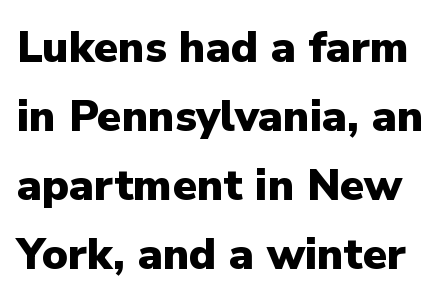
Weight check: bold — yes, fully. Spacing verdict: proportional, widths tailored to each character. Notice how the stems are strictly vertical — no italics here. The typeface chosen for these lines omits serifs. Rows of type keep a routine distance in the vertical direction. In terms of letterspacing, this is plain default setting.
